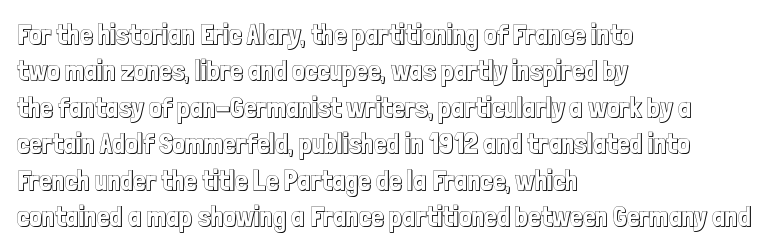
Q: Is the text italic (slanted)? A: No, it is upright.
Q: Is the text underlined? A: No.
Q: How is the paragraph aligned? A: Left-aligned.
Q: Is the spacing between letters normal or unusually wide? A: Normal.
Q: Is the spacing between lines tight, normal or loose? A: Normal.
Q: Width (condensed, normal, or wide)? A: Condensed.
Q: x-height? A: Medium.
Q: Monospaced? A: No.
